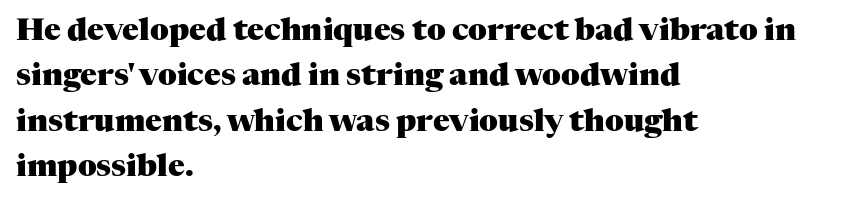
The image shows 31 px heavy serif type, upright; set left-aligned, normal line spacing (1.46x), normal letter spacing, not underlined; medium stroke contrast and a medium x-height.
